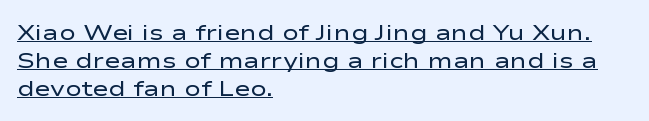
{"italic": "no", "bold": "no", "underline": "yes", "align": "left", "line_spacing": "normal", "line_spacing_ratio": 1.27, "letter_spacing": "normal", "letter_spacing_em": 0.0, "glyph_px": 22}
